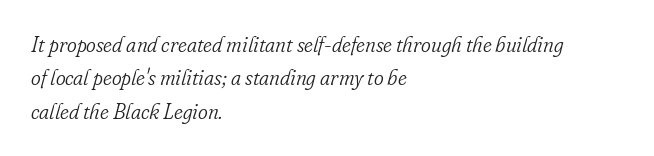
The image shows 21 px text type, italic (leaning right); set left-aligned, normal line spacing (1.59x), normal letter spacing, not underlined.
